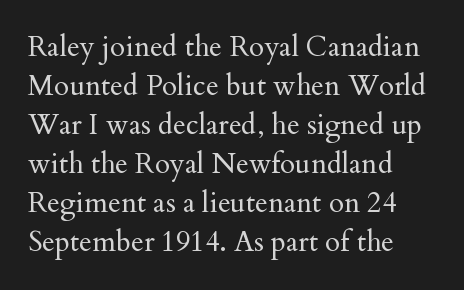
{"serif": "yes", "italic": "no", "bold": "no", "weight": "regular", "width": "normal", "stroke_contrast": "medium", "x_height": "small", "monospaced": "no", "underline": "no", "align": "left", "line_spacing": "normal", "line_spacing_ratio": 1.39, "letter_spacing": "normal", "letter_spacing_em": 0.0, "glyph_px": 28}
